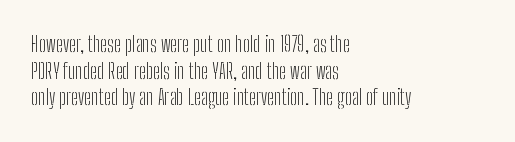
Q: Is the text bold? A: No.
Q: Is the text italic (slanted)? A: No, it is upright.
Q: Is the text underlined? A: No.
Q: How is the paragraph aligned? A: Left-aligned.
Q: Is the spacing between letters normal or unusually wide? A: Normal.
Q: Is the spacing between lines tight, normal or loose? A: Normal.
